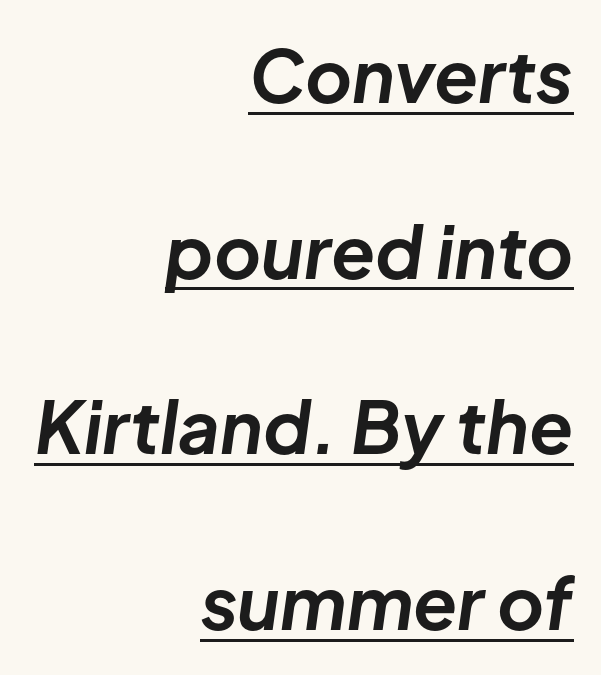
Q: Is the text bold? A: Yes.
Q: Is the text italic (slanted)? A: Yes, it leans right by about 8 degrees.
Q: Is the text underlined? A: Yes.
Q: How is the paragraph aligned? A: Right-aligned.
Q: Is the spacing between letters normal or unusually wide? A: Normal.
Q: Is the spacing between lines tight, normal or loose? A: Loose.
Q: Width (condensed, normal, or wide)? A: Normal.
Q: Stroke contrast? A: Low.
Q: x-height? A: Medium.
Q: Monospaced? A: No.
